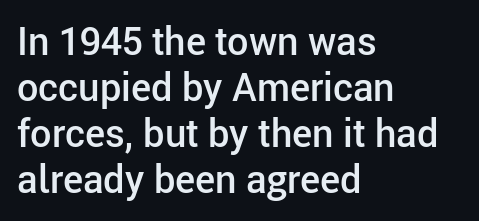
The image shows 38 px semibold sans-serif type, upright; set left-aligned, line spacing 1.21x, normal letter spacing, not underlined; low stroke contrast and a medium x-height.
